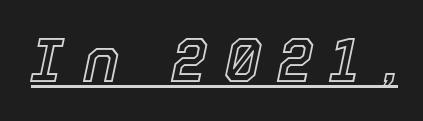
Think of a printed novel: that variable character pitch is what you see here. Check the space under the baseline: a stroke is drawn there. Looking at the ascenders, they clearly lean. Tracking here is generous; glyphs stand well apart from one another.
